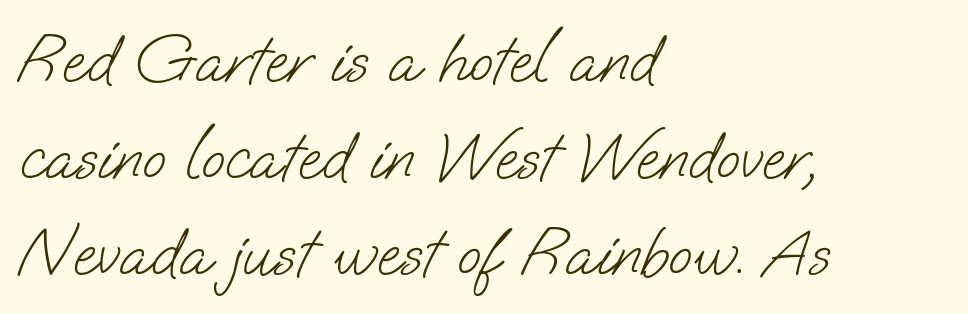
The image shows 69 px light sans-serif type; set left-aligned, normal line spacing (1.4x), normal letter spacing, not underlined; low stroke contrast and a small x-height.
